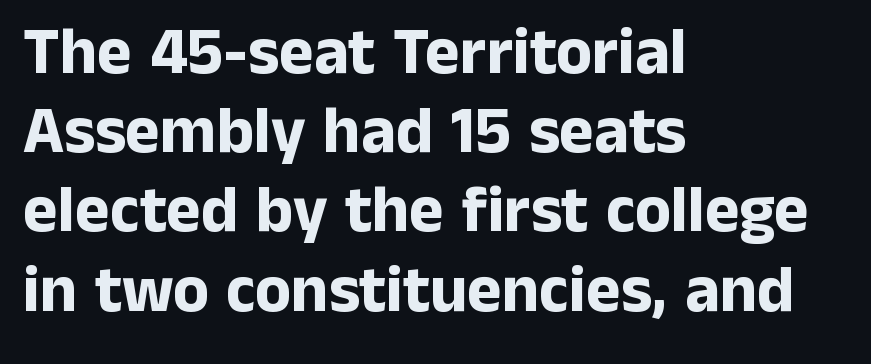
The foot of each line stays bare and open. Typeset ragged right — the left edge is the straight one. Words appear dense and cohesive because spacing is normal. Chunky letters — that's bold for sure. Ascenders rise straight up at ninety degrees.
